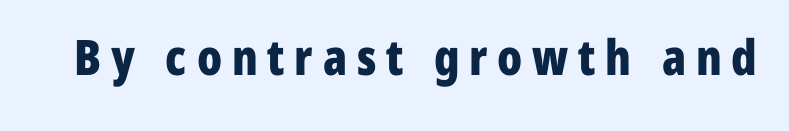
{"serif": "no", "italic": "no", "bold": "yes", "weight": "bold", "width": "condensed", "stroke_contrast": "low", "x_height": "medium", "monospaced": "no", "underline": "no", "letter_spacing": "wide", "letter_spacing_em": 0.2, "glyph_px": 49}
